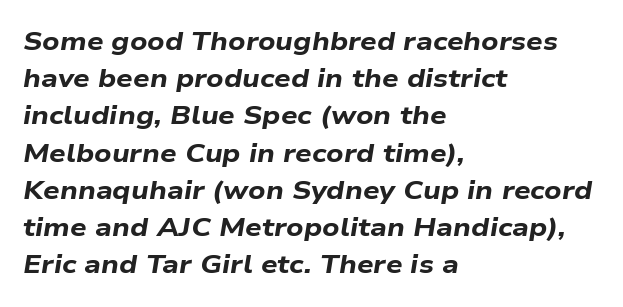
The image shows 26 px bold type, italic (leaning right); set left-aligned, normal line spacing (1.43x), normal letter spacing, not underlined.
